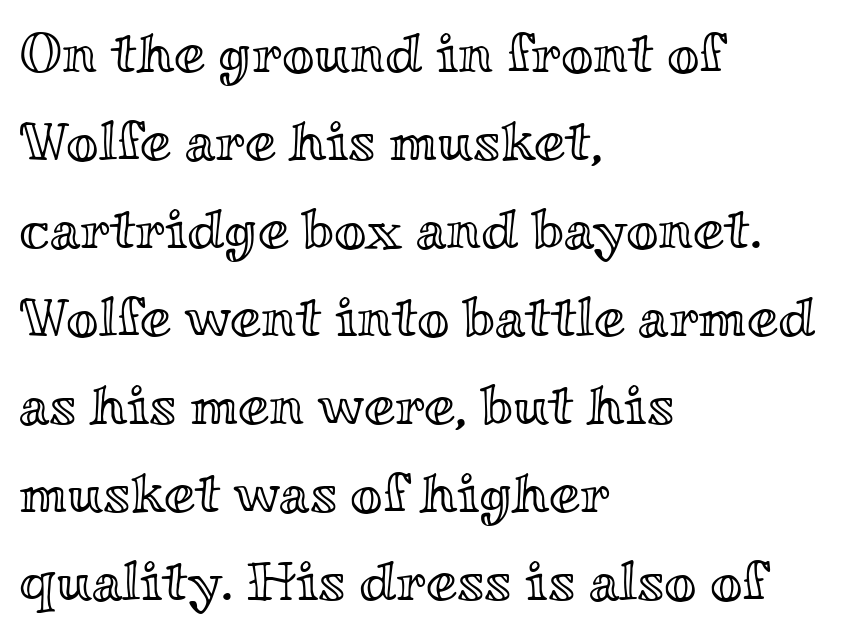
The image shows 56 px wide type, upright; set left-aligned, normal line spacing (1.57x), normal letter spacing, not underlined; a small x-height.
